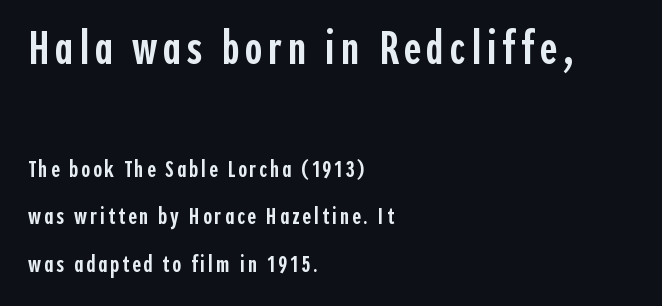
The rendering uses natural spacing where letterforms have individual widths. Loosely led — the rows are spread out. This sample is left-justified, so line endings fall wherever the words run out. The rendering shrinks the type as you move from the upper chunk to the lower. The passage shown is semibold, sitting just below true bold. Italic? Not at all — the glyphs are vertical.
